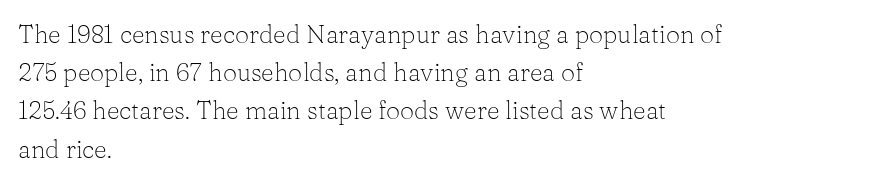
The image shows 25 px text type, upright; set left-aligned, normal line spacing (1.53x), normal letter spacing, not underlined.
